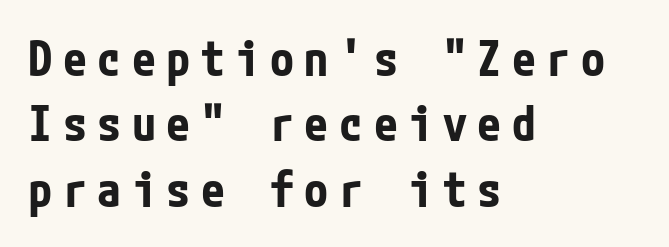
If you drew a line through each stem, it would be perfectly vertical. I'd describe the lettering as bold — thick and assertive. How would I describe the line gaps? Plain and ordinary. Quick note: underline off.
